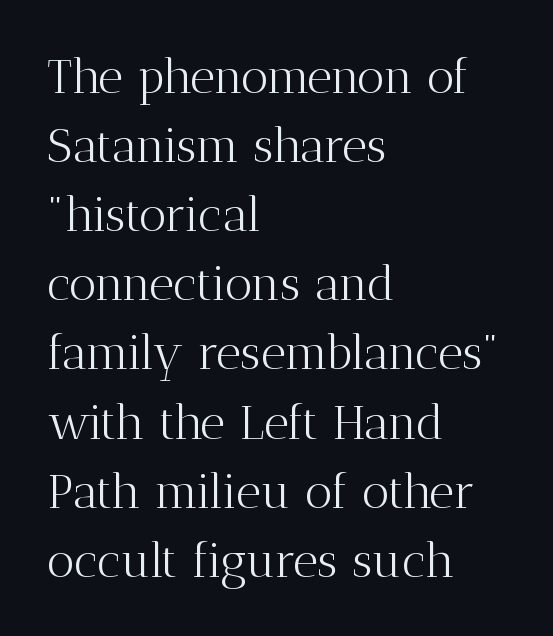
Inter-character spacing is left at the font's built-in metrics. The typography opts for an upright posture over an oblique one. The area under the type is left untouched. Every row of glyphs begins at an identical x-position on the left.
